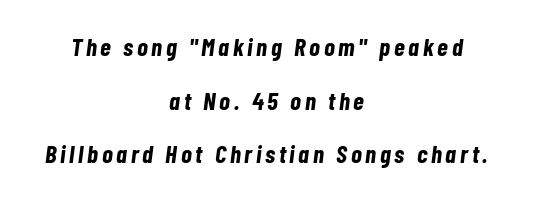
The foot of each line stays bare and open. Weight: bold. This is oblique type, the kind used for emphasis or titles. If you folded the block vertically in half, each line would mirror itself in length.
